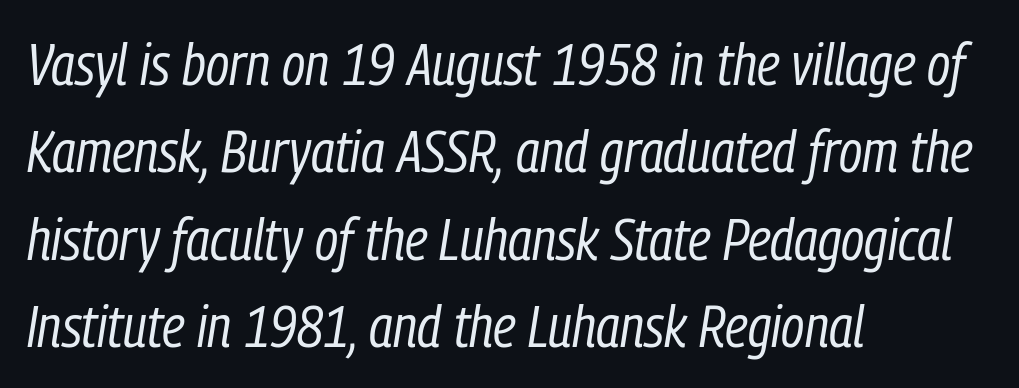
The image shows 59 px regular-weight, condensed type, italic (leaning right); set left-aligned, normal line spacing (1.48x), normal letter spacing, not underlined; low stroke contrast and a medium x-height.
